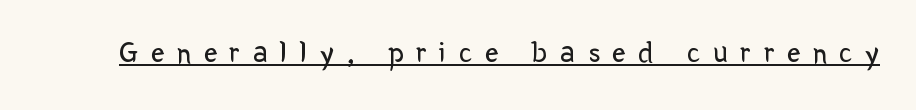
Upright lettering throughout. Honestly, the letter spacing is so wide it's the main thing you notice. Looks like someone drew a line under every word here. Varying glyph widths throughout — classic text-font behaviour.
